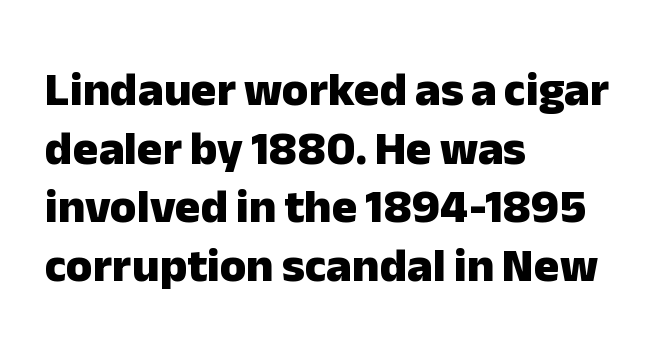
The image shows 48 px heavy sans-serif type, upright; set left-aligned, line spacing 1.22x, normal letter spacing, not underlined; low stroke contrast and a medium x-height.
